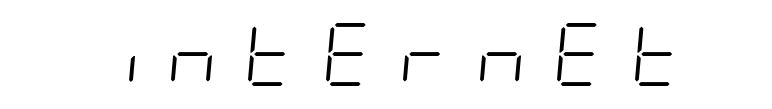
The image shows 63 px light, condensed type, italic (leaning right); set unusually wide letter spacing (+0.41 em), not underlined; low stroke contrast and a large x-height.
